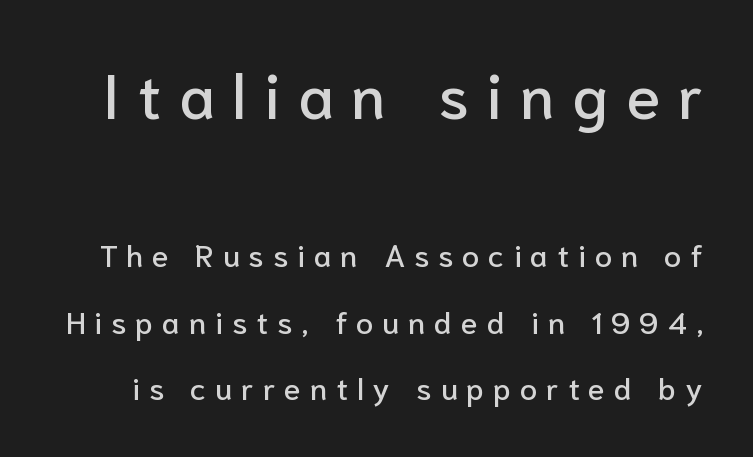
{"serif": "no", "italic": "no", "width": "normal", "stroke_contrast": "low", "x_height": "medium", "monospaced": "no", "underline": "no", "line_spacing": "loose", "line_spacing_ratio": 2.14, "letter_spacing": "wide", "letter_spacing_em": 0.29, "larger_block": "first", "size_ratio": 2.0, "glyph_px": 62}
